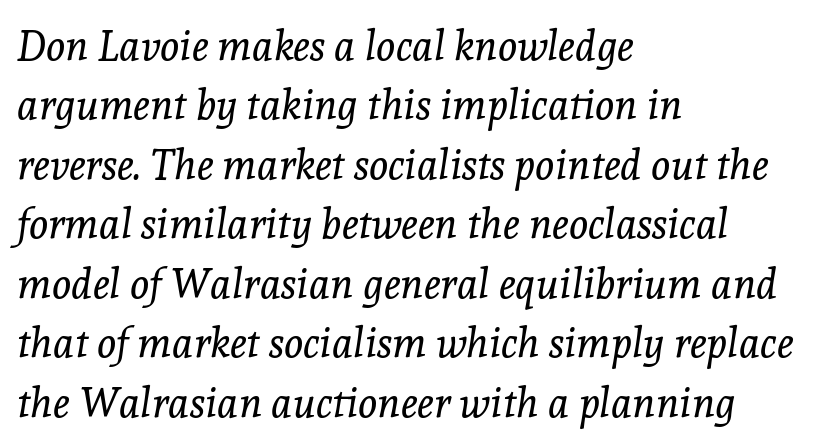
Q: Is the text bold? A: No.
Q: Is the text italic (slanted)? A: Yes, it leans right by about 8 degrees.
Q: Is the typeface a serif or a sans-serif typeface? A: Serif.
Q: Is the text underlined? A: No.
Q: How is the paragraph aligned? A: Left-aligned.
Q: Is the spacing between letters normal or unusually wide? A: Normal.
Q: Is the spacing between lines tight, normal or loose? A: Normal.
Q: Width (condensed, normal, or wide)? A: Normal.
Q: x-height? A: Medium.
Q: Monospaced? A: No.
